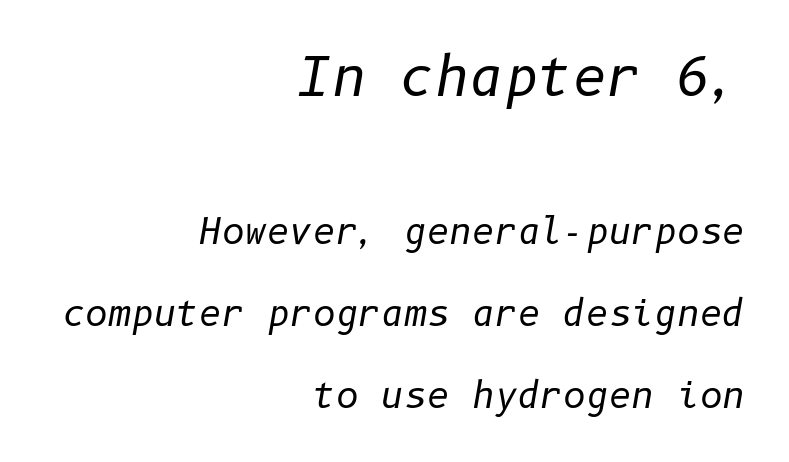
{"italic": "yes", "lean": "right", "slant_degrees": 10, "bold": "no", "weight": "regular", "width": "normal", "stroke_contrast": "low", "x_height": "medium", "underline": "no", "align": "right", "line_spacing": "loose", "line_spacing_ratio": 2.34, "letter_spacing": "normal", "letter_spacing_em": 0.0, "larger_block": "first", "size_ratio": 1.51, "glyph_px": 53}
